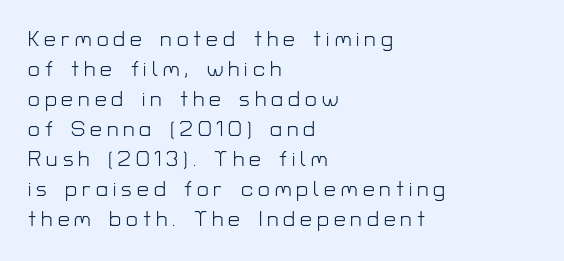
The image shows 21 px text type, upright; set left-aligned, normal line spacing (1.43x), unusually wide letter spacing (+0.24 em), not underlined.
